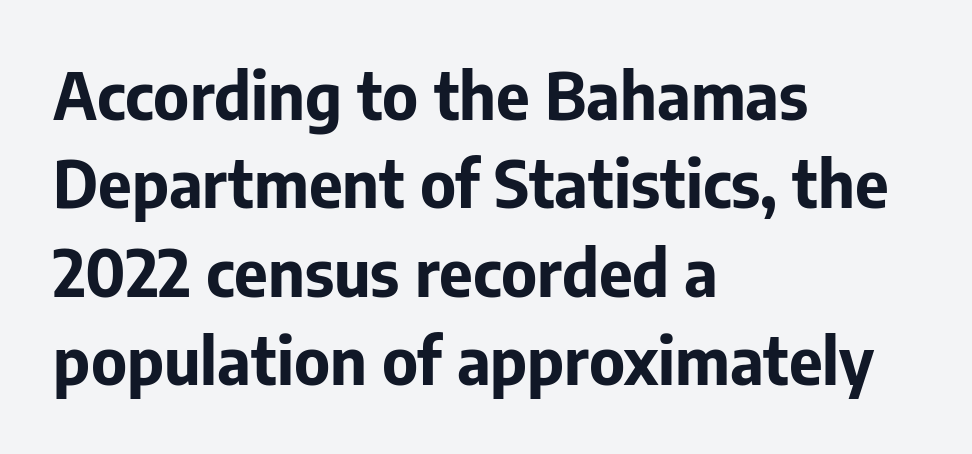
The image shows 65 px bold sans-serif type, upright; set left-aligned, normal line spacing (1.36x), normal letter spacing, not underlined; low stroke contrast and a medium x-height.
